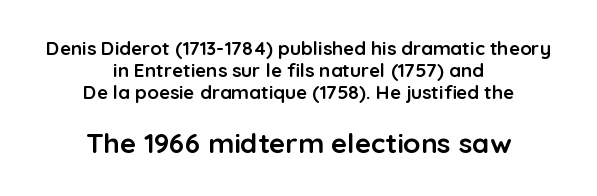
The image shows 28 px semibold sans-serif type, upright; set centered, line spacing 1.16x, normal letter spacing, not underlined; the second (bottom) block is 1.47x larger; low stroke contrast and a medium x-height.
